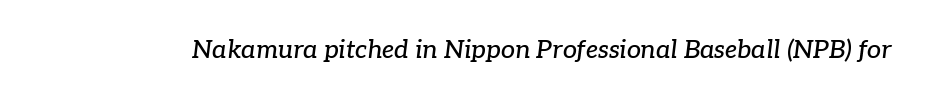
{"italic": "yes", "lean": "right", "slant_degrees": 7, "underline": "no", "letter_spacing": "normal", "letter_spacing_em": 0.0, "glyph_px": 25}
